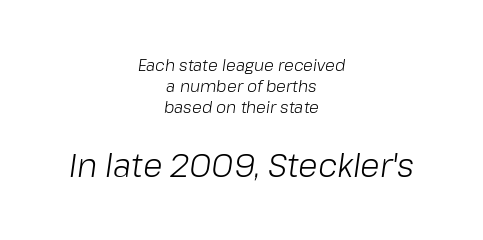
Q: Is the text bold? A: No.
Q: Is the text italic (slanted)? A: Yes, it leans right by about 8 degrees.
Q: Is the text underlined? A: No.
Q: How is the paragraph aligned? A: Centered.
Q: Is the spacing between letters normal or unusually wide? A: Normal.
Q: Is the spacing between lines tight, normal or loose? A: Normal.
Q: Which block of text is set in a larger size, the first (top) or the second (bottom)? A: The second (bottom) one.
Q: Width (condensed, normal, or wide)? A: Normal.
Q: Stroke contrast? A: Low.
Q: x-height? A: Medium.
Q: Monospaced? A: No.
